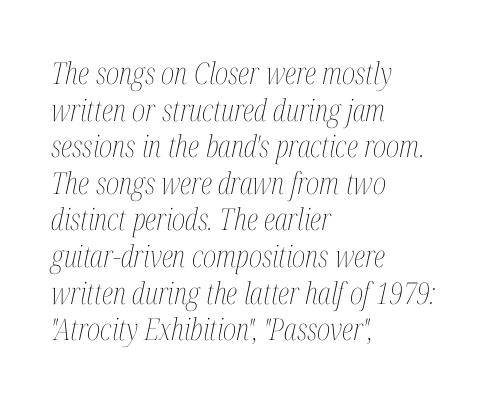
{"italic": "yes", "lean": "right", "slant_degrees": 12, "bold": "no", "weight": "thin", "width": "condensed", "stroke_contrast": "medium", "x_height": "medium", "monospaced": "no", "underline": "no", "align": "left", "line_spacing_ratio": 1.22, "letter_spacing": "normal", "letter_spacing_em": 0.0, "glyph_px": 30}
